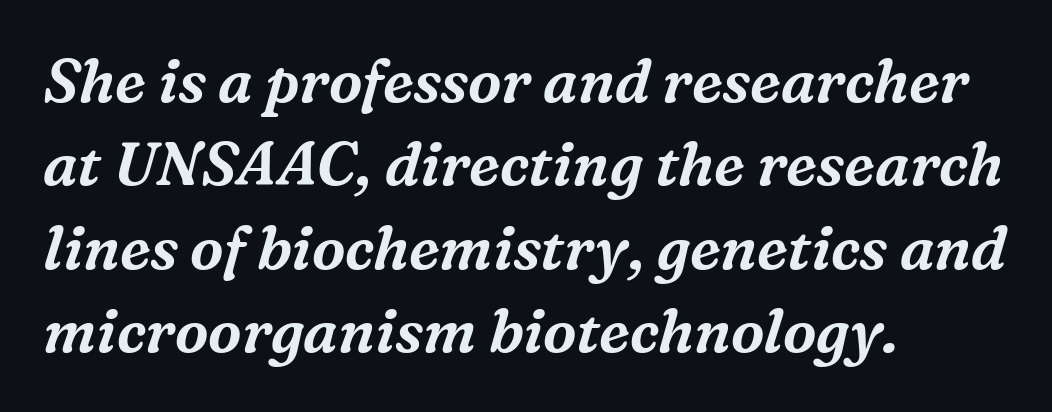
The image shows 60 px serif type, italic (leaning right); set left-aligned, normal line spacing (1.39x), normal letter spacing, not underlined; medium stroke contrast and a medium x-height.
